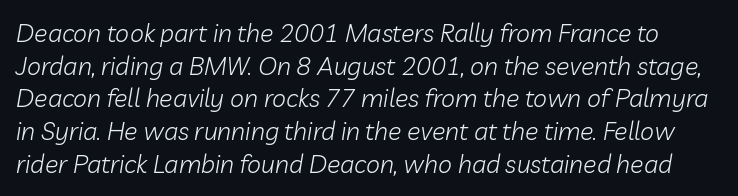
Students, observe: this is what conventionally led text looks like. Stem width sits at or under what a default text font uses. The foot of each line stays bare and open. You could call the tracking neutral — neither tight nor loose.
